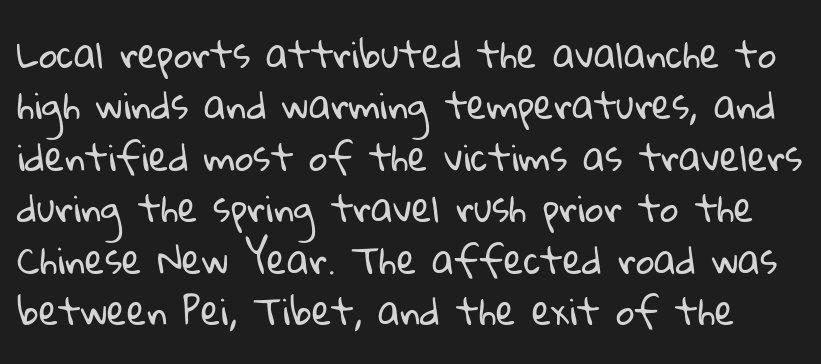
The text was rendered using a sans face with plain stroke endings. Inter-character spacing is left at the font's built-in metrics. Each stroke keeps to a modest, everyday thickness or less. Do the characters align in a grid? No, the font is proportional. Any mark beneath the type? The region is blank. Leading matches the norm, producing a regular column.
